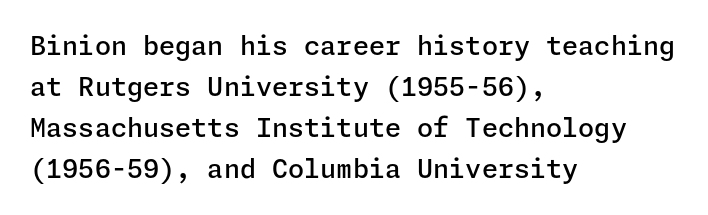
Q: Is the text bold? A: Semi-bold.
Q: Is the text italic (slanted)? A: No, it is upright.
Q: Is the text underlined? A: No.
Q: How is the paragraph aligned? A: Left-aligned.
Q: Is the spacing between letters normal or unusually wide? A: Normal.
Q: Is the spacing between lines tight, normal or loose? A: Normal.
